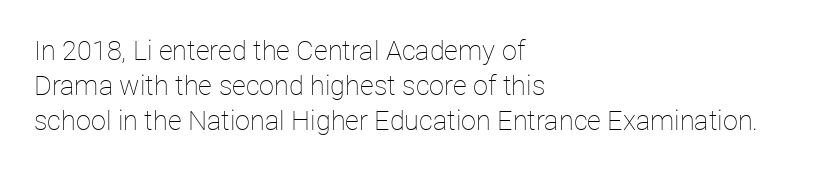
The image shows 27 px text type, upright; set left-aligned, normal line spacing (1.29x), normal letter spacing, not underlined.
